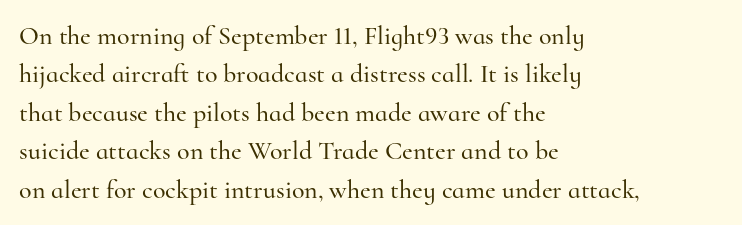
Q: Is the text italic (slanted)? A: No, it is upright.
Q: Is the text underlined? A: No.
Q: How is the paragraph aligned? A: Left-aligned.
Q: Is the spacing between letters normal or unusually wide? A: Normal.
Q: Is the spacing between lines tight, normal or loose? A: Normal.
